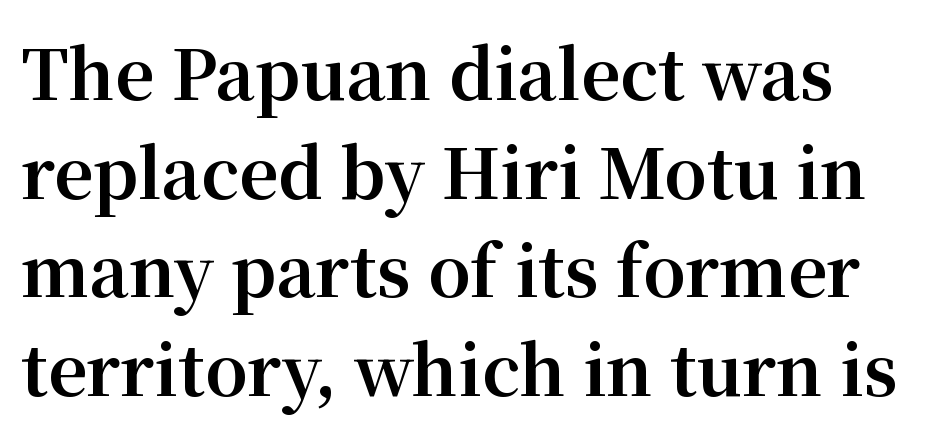
The image shows 68 px bold serif type, upright; set normal line spacing (1.45x), normal letter spacing, not underlined; medium stroke contrast and a medium x-height.
